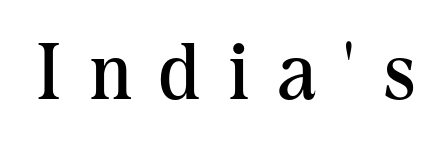
Each row of text sits above clean, open space. The face used here is rendered with a markedly widened letterfit. Looks like regular typesetting: each glyph gets only the width it needs. Typographically, this falls in the serif category. Weight: in the light-to-regular range. Ordinary non-slanted type is in use.
